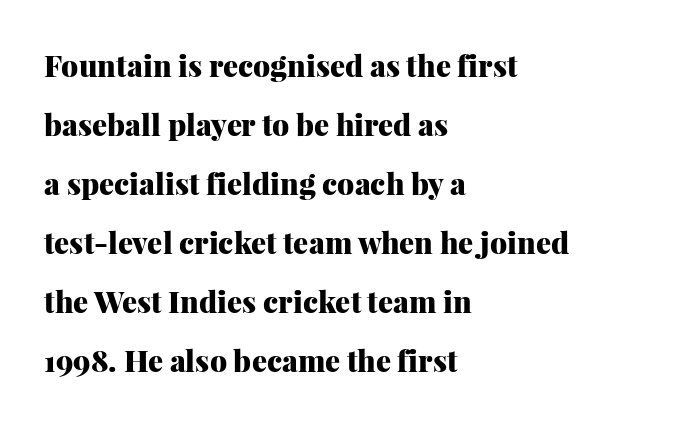
Beneath every word, the page is bare. In terms of leading, this rendering errs on the spacious side. To sum up the face: it has serifs. Do the characters align in a grid? No, the font is proportional. Upright lettering throughout. These lines keep a tight, regular rhythm from letter to letter.
